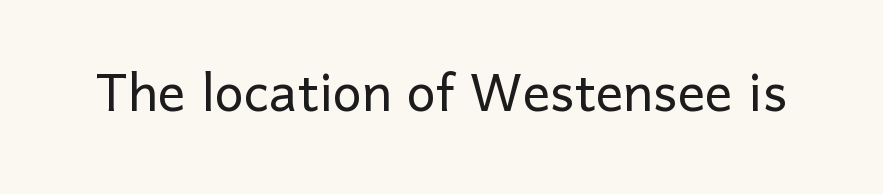
The image shows 69 px light sans-serif type, upright; set normal letter spacing, not underlined; low stroke contrast and a medium x-height.
